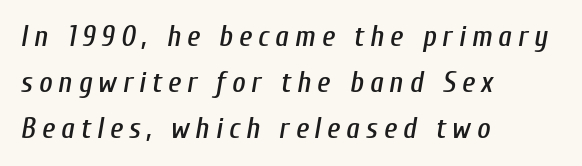
Q: Is the text italic (slanted)? A: Yes, it leans right by about 10 degrees.
Q: Is the text underlined? A: No.
Q: How is the paragraph aligned? A: Left-aligned.
Q: Is the spacing between letters normal or unusually wide? A: Unusually wide.
Q: Is the spacing between lines tight, normal or loose? A: Normal.
Q: Width (condensed, normal, or wide)? A: Condensed.
Q: Stroke contrast? A: Low.
Q: x-height? A: Medium.
Q: Monospaced? A: No.
